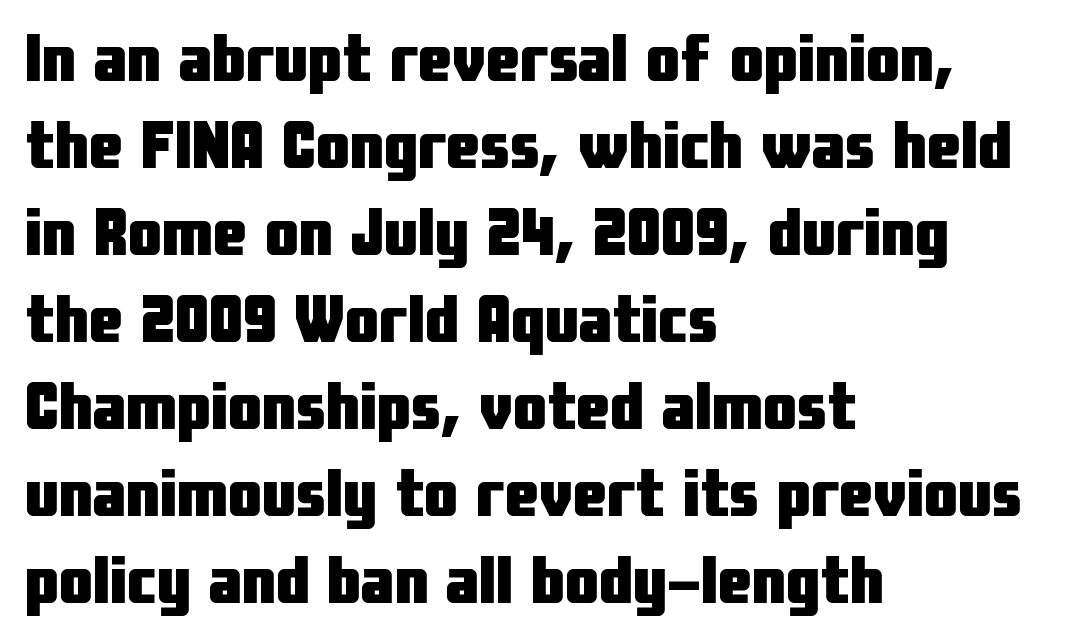
Q: Is the text bold? A: Yes.
Q: Is the text italic (slanted)? A: No, it is upright.
Q: Is the typeface a serif or a sans-serif typeface? A: Sans-serif.
Q: Is the text underlined? A: No.
Q: How is the paragraph aligned? A: Left-aligned.
Q: Is the spacing between letters normal or unusually wide? A: Normal.
Q: Is the spacing between lines tight, normal or loose? A: Normal.
Q: Width (condensed, normal, or wide)? A: Condensed.
Q: Stroke contrast? A: Low.
Q: x-height? A: Medium.
Q: Monospaced? A: No.
